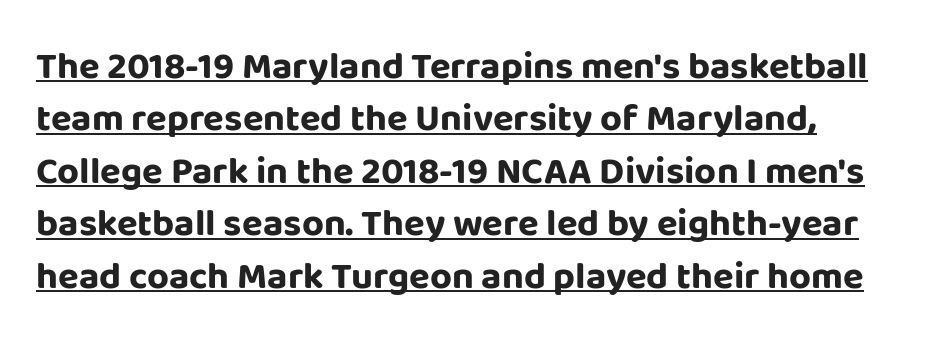
In terms of letterspacing, this is plain default setting. The glyphs have the mass of a bold cut. A continuous stroke trails under the words, as in a hyperlink. The lettering stays uniformly vertical, giving the passage a roman look.
